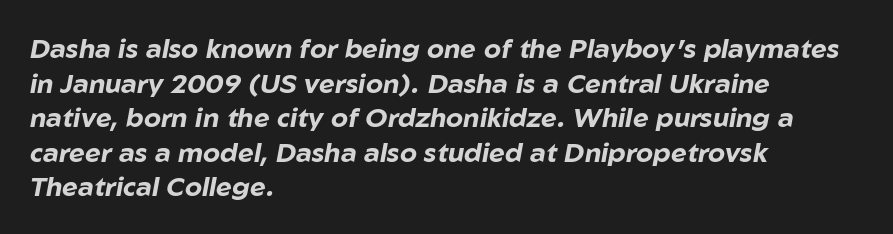
Emphasis by weight is at full strength: bold. Alignment: flush left. Slanted lettering throughout. The tracking reads as untouched default to a designer's eye. Just letters on the line, the space beneath them empty.
